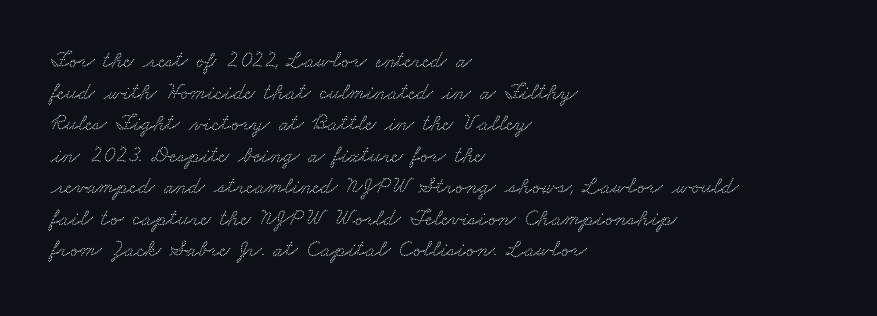
The image shows 23 px text type; set left-aligned, normal line spacing (1.37x), normal letter spacing, not underlined.
